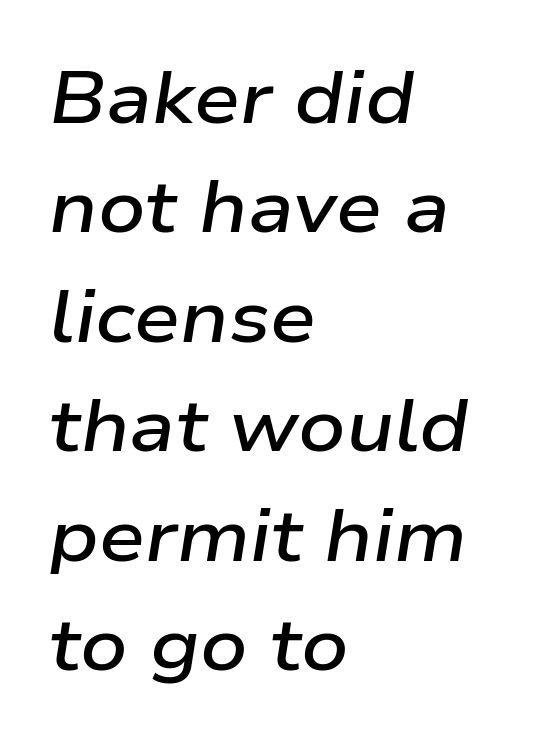
The image shows 73 px semibold, wide type, italic (leaning right); set left-aligned, normal line spacing (1.5x), normal letter spacing, not underlined; low stroke contrast and a medium x-height.
